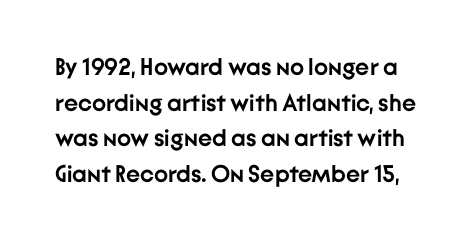
The image shows 24 px bold type, upright; set normal line spacing (1.48x), normal letter spacing, not underlined.
